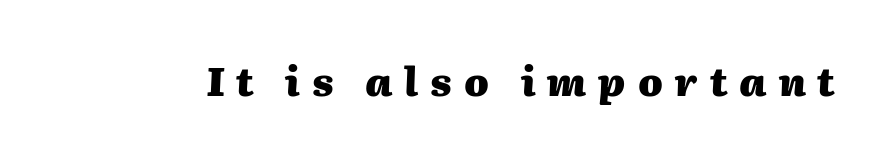
{"italic": "yes", "lean": "right", "slant_degrees": 2, "bold": "yes", "weight": "heavy", "width": "normal", "stroke_contrast": "medium", "x_height": "medium", "monospaced": "no", "underline": "no", "letter_spacing": "wide", "letter_spacing_em": 0.31, "glyph_px": 39}
